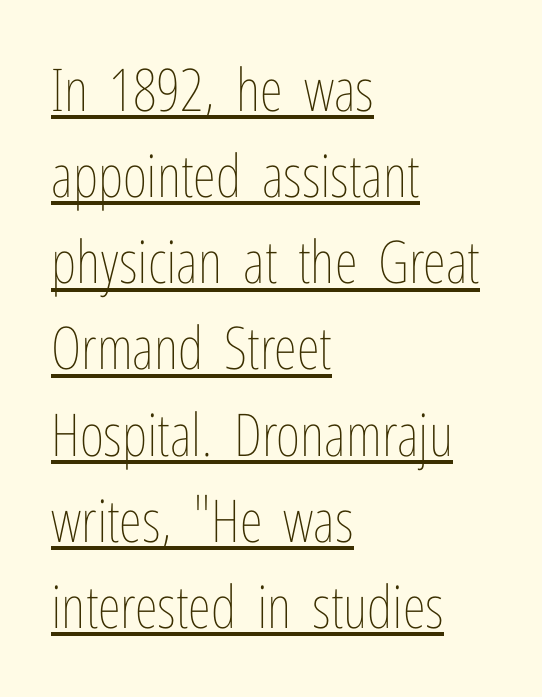
{"italic": "no", "bold": "no", "weight": "thin", "width": "condensed", "stroke_contrast": "low", "x_height": "medium", "monospaced": "no", "underline": "yes", "align": "left", "line_spacing": "normal", "line_spacing_ratio": 1.46, "letter_spacing": "normal", "letter_spacing_em": 0.0, "glyph_px": 59}
